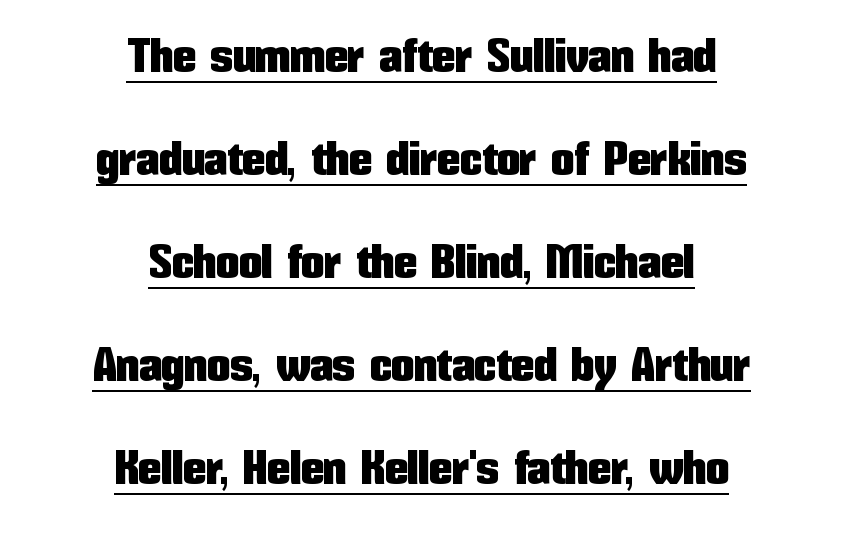
The image shows 46 px condensed sans-serif type, upright; set centered, loose line spacing (2.24x), normal letter spacing, underlined; low stroke contrast and a medium x-height.
